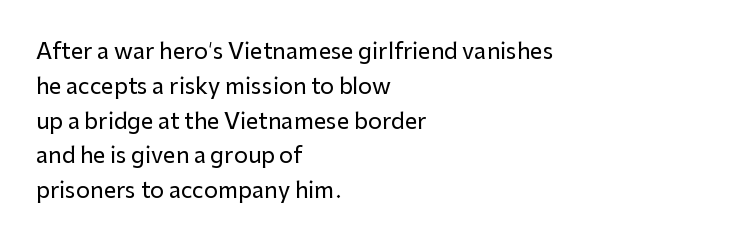
Q: Is the text italic (slanted)? A: No, it is upright.
Q: Is the text underlined? A: No.
Q: How is the paragraph aligned? A: Left-aligned.
Q: Is the spacing between letters normal or unusually wide? A: Normal.
Q: Is the spacing between lines tight, normal or loose? A: Normal.
